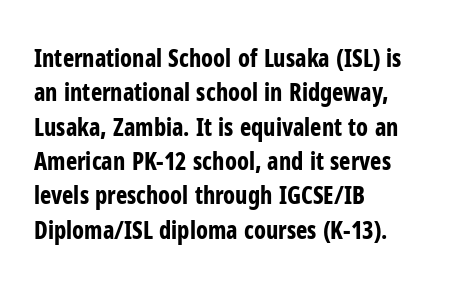
Q: Is the text bold? A: Yes.
Q: Is the text italic (slanted)? A: No, it is upright.
Q: Is the text underlined? A: No.
Q: How is the paragraph aligned? A: Left-aligned.
Q: Is the spacing between letters normal or unusually wide? A: Normal.
Q: Is the spacing between lines tight, normal or loose? A: Normal.
